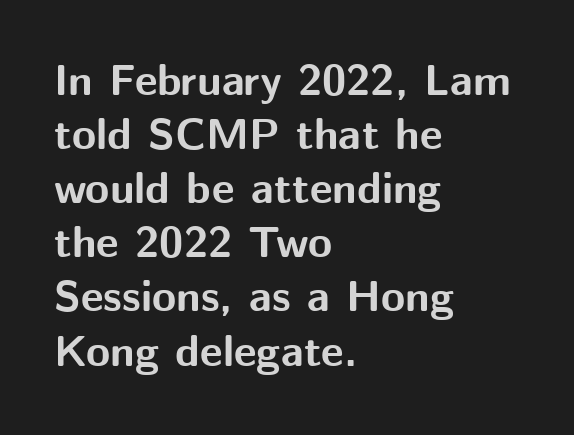
{"serif": "no", "italic": "no", "bold": "yes", "weight": "bold", "width": "normal", "stroke_contrast": "medium", "x_height": "medium", "monospaced": "no", "underline": "no", "align": "left", "line_spacing_ratio": 1.23, "letter_spacing": "normal", "letter_spacing_em": 0.0, "glyph_px": 44}
